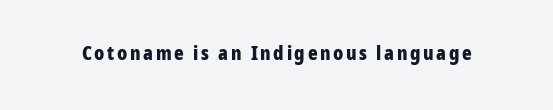
The image shows 20 px bold type, upright; set not underlined.
